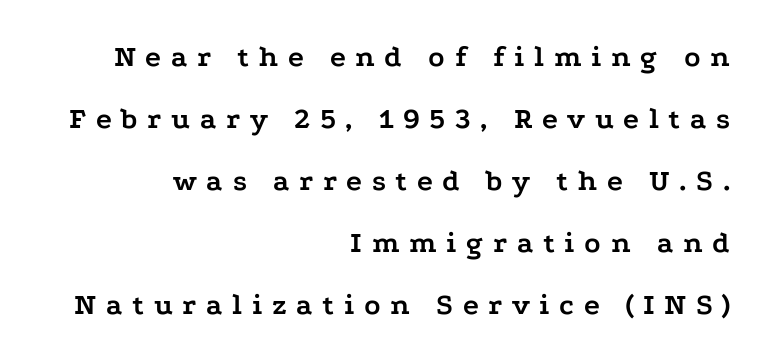
{"serif": "yes", "italic": "no", "bold": "yes", "weight": "semibold", "width": "wide", "stroke_contrast": "low", "x_height": "medium", "monospaced": "no", "underline": "no", "align": "right", "line_spacing": "loose", "line_spacing_ratio": 2.07, "letter_spacing": "wide", "letter_spacing_em": 0.32, "glyph_px": 30}
